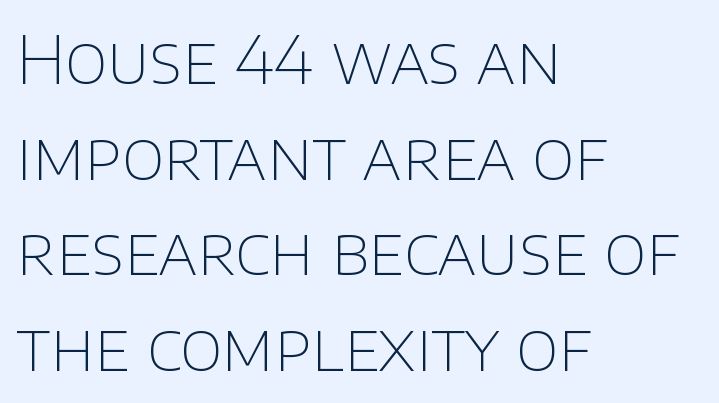
Quick note: underline off. In terms of posture, this sample is upright. Varying glyph widths throughout — classic text-font behaviour. There is no visible air inserted between adjacent glyphs. Type style note: lacks serifs.
